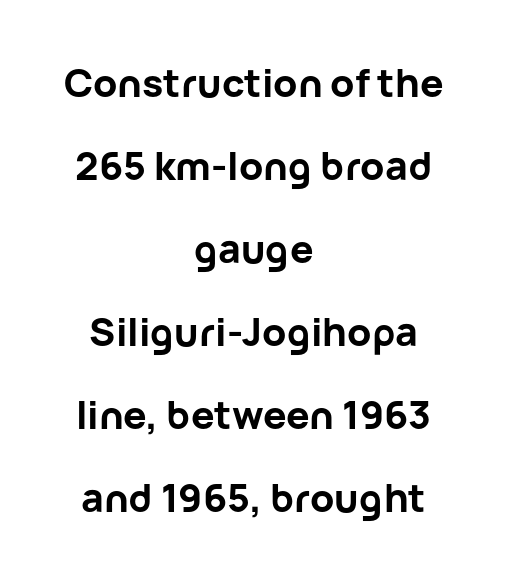
The image shows 39 px bold sans-serif type, upright; set centered, loose line spacing (2.13x), normal letter spacing, not underlined; low stroke contrast and a medium x-height.
